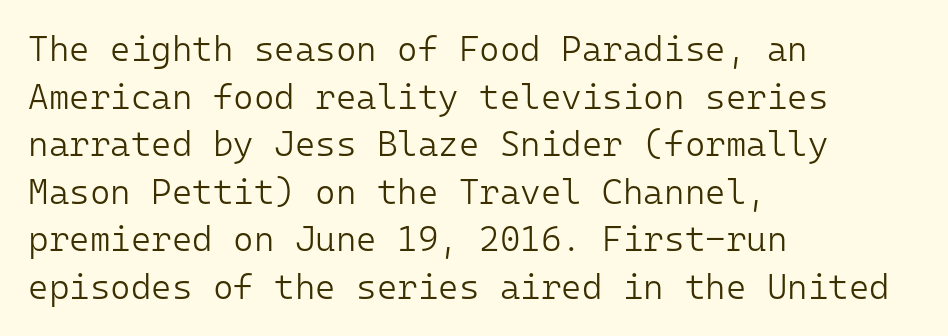
Stems and bowls with no extra thickness — not bold. The type is set solid horizontally, with unmodified tracking. Clear beneath every line of the passage. Serifs: no, the terminals of the letterforms are clean. Successive baselines arrive at the customary interval.
